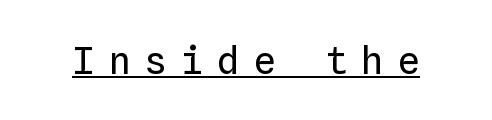
Q: Is the text bold? A: No.
Q: Is the text italic (slanted)? A: No, it is upright.
Q: Is the text underlined? A: Yes.
Q: Is the spacing between letters normal or unusually wide? A: Unusually wide.
Q: Width (condensed, normal, or wide)? A: Normal.
Q: Stroke contrast? A: Low.
Q: x-height? A: Medium.
Q: Monospaced? A: Yes.
